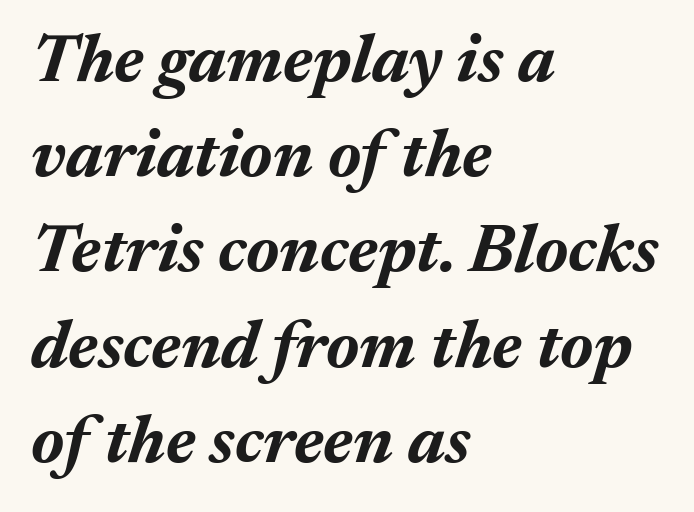
Q: Is the text bold? A: Yes.
Q: Is the text italic (slanted)? A: Yes, it leans right by about 17 degrees.
Q: Is the text underlined? A: No.
Q: How is the paragraph aligned? A: Left-aligned.
Q: Is the spacing between letters normal or unusually wide? A: Normal.
Q: Is the spacing between lines tight, normal or loose? A: Normal.
Q: Width (condensed, normal, or wide)? A: Normal.
Q: Stroke contrast? A: Medium.
Q: x-height? A: Medium.
Q: Monospaced? A: No.
